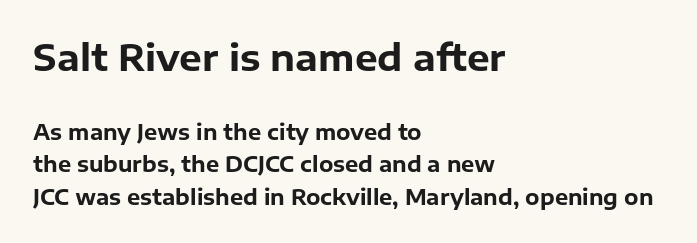
Compared with a centered layout, this one pins lines to the left instead. Pretty heavy lettering here — definitely bold. Letter spacing: default. You get the large type first, then a drop to smaller type.
